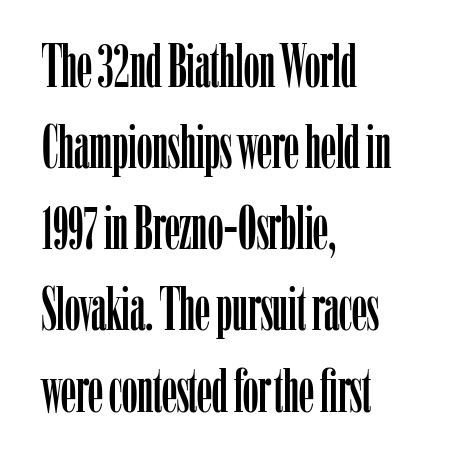
The image shows 61 px condensed serif type, upright; set left-aligned, normal line spacing (1.33x), normal letter spacing, not underlined; low stroke contrast and a medium x-height.
